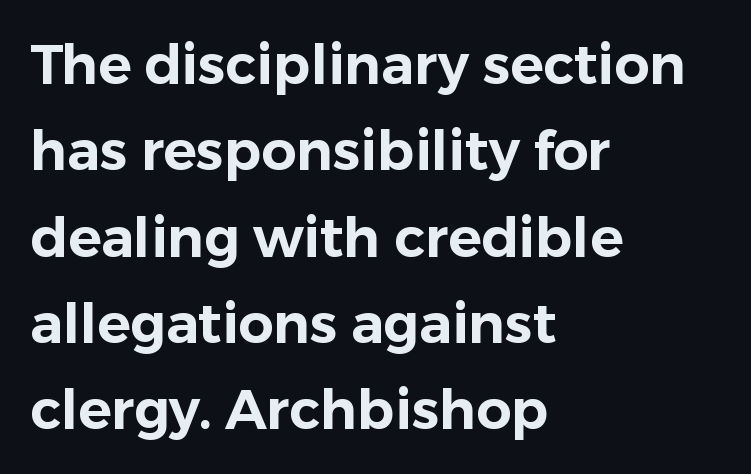
Words appear dense and cohesive because spacing is normal. Each new line begins a customary step beneath the previous one. Look at the bottom of the vertical strokes: they stop flat, with no serifs. The axis of the letterforms is exactly vertical. Descenders are the only things crossing below the line.
